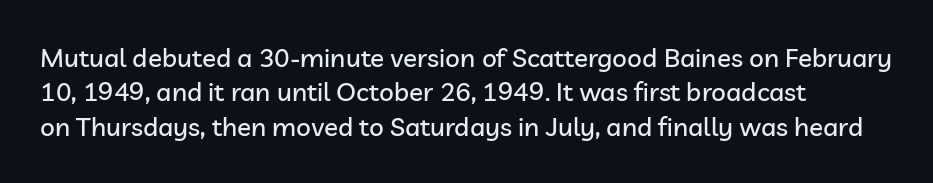
Here the glyphs are tracked normally, forming tight word shapes. Notice how the passage keeps a crisp vertical edge on the left only. A normal amount of white space separates one row of letters from the next. The string is rendered with underlining switched off.
